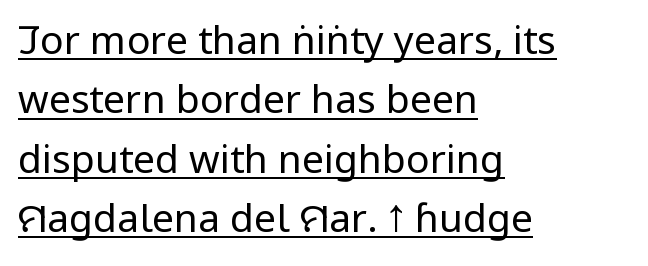
Q: Is the text bold? A: No.
Q: Is the text italic (slanted)? A: No, it is upright.
Q: Is the typeface a serif or a sans-serif typeface? A: Sans-serif.
Q: Is the text underlined? A: Yes.
Q: How is the paragraph aligned? A: Left-aligned.
Q: Is the spacing between letters normal or unusually wide? A: Normal.
Q: Is the spacing between lines tight, normal or loose? A: Normal.
Q: Width (condensed, normal, or wide)? A: Condensed.
Q: Stroke contrast? A: Low.
Q: x-height? A: Large.
Q: Monospaced? A: No.
